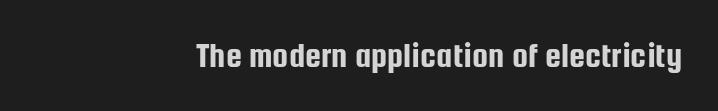
Nothing unusual about the tracking: characters are spaced as the font intends. Ordinary non-slanted type is in use. What kind of face is this? One without serifs — a sans. These lines are rendered in a variable-pitch font.
